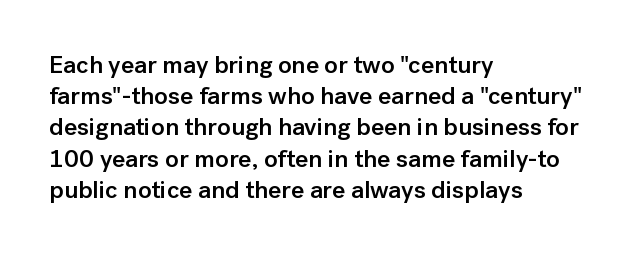
The image shows 25 px text type, upright; set left-aligned, normal line spacing (1.25x), normal letter spacing, not underlined.
